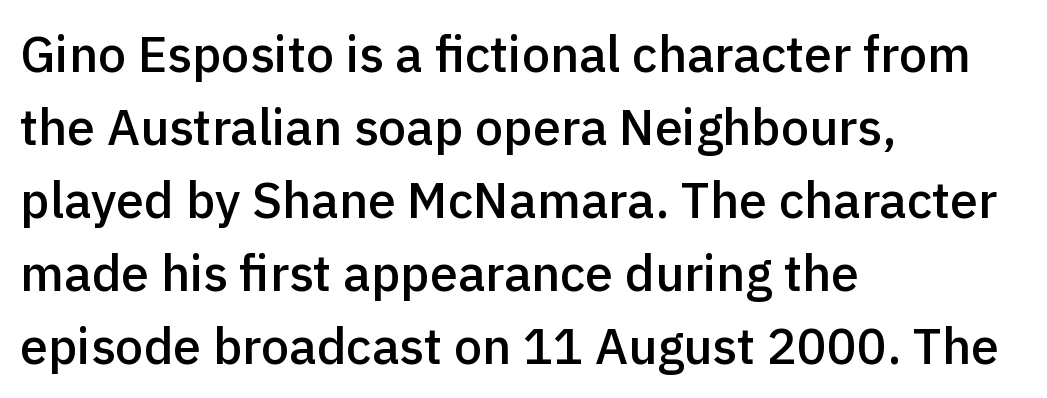
The strip under each line holds only bare page. In CSS terms this would be text-align: left. Whoever set this chose a conventional vertical rhythm. Tracking value appears to be zero — textbook default spacing.
